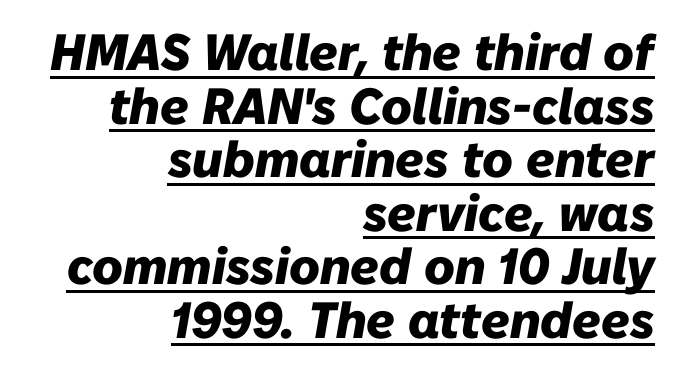
Q: Is the text bold? A: Yes.
Q: Is the text italic (slanted)? A: Yes, it leans right by about 10 degrees.
Q: Is the text underlined? A: Yes.
Q: How is the paragraph aligned? A: Right-aligned.
Q: Is the spacing between letters normal or unusually wide? A: Normal.
Q: Is the spacing between lines tight, normal or loose? A: Tight.
Q: Width (condensed, normal, or wide)? A: Normal.
Q: Stroke contrast? A: Low.
Q: x-height? A: Medium.
Q: Monospaced? A: No.
